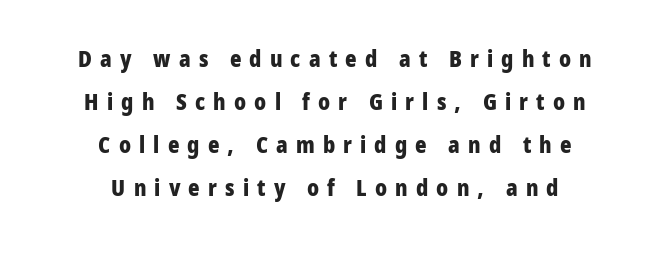
The image shows 22 px bold type, upright; set centered, loose line spacing (1.95x), unusually wide letter spacing (+0.37 em), not underlined.
